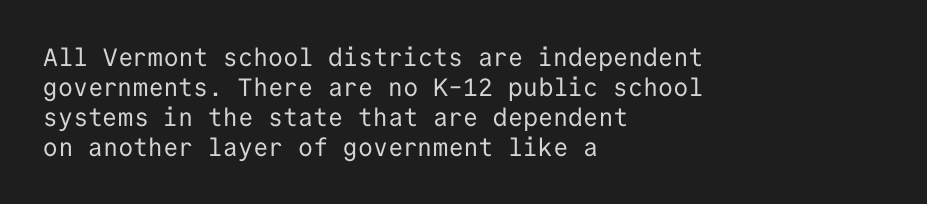
The image shows 25 px text type, upright; set left-aligned, line spacing 1.2x, normal letter spacing, not underlined.
